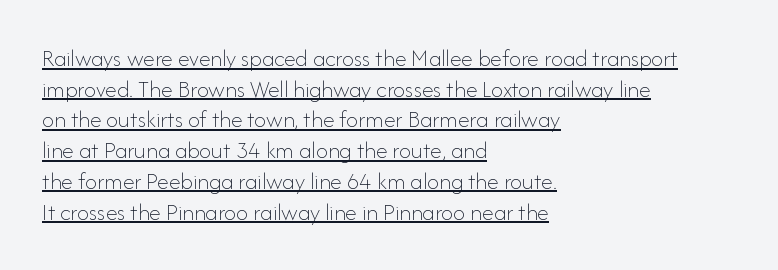
The image shows 24 px text type, upright; set left-aligned, normal line spacing (1.28x), normal letter spacing, underlined.
